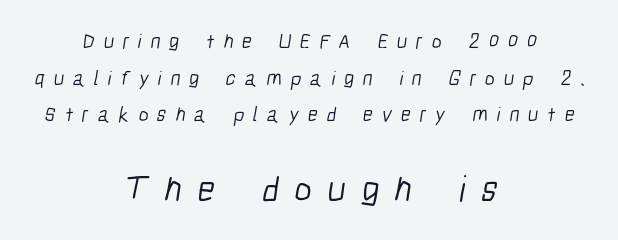
Typographically, this falls in the sans-serif category. Each letter keeps its own natural width here, so spacing adapts to shape. Think standard paragraph weight, or any step lighter than that. Note: smaller setting up top, larger setting below. Any mark beneath the type? The region is blank. These lines stack symmetrically, like a column narrowing and widening about its center.
